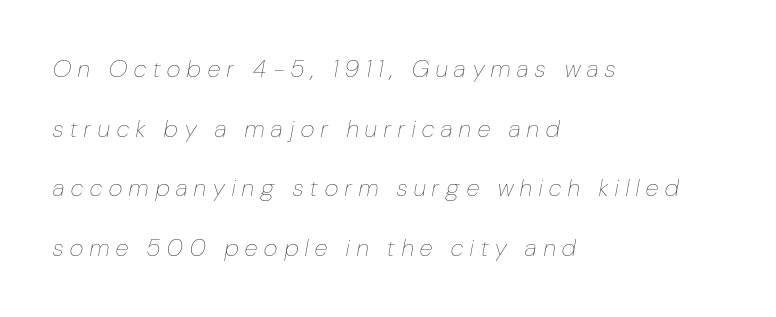
Q: Is the text bold? A: No.
Q: Is the text italic (slanted)? A: Yes, it leans right by about 10 degrees.
Q: Is the text underlined? A: No.
Q: How is the paragraph aligned? A: Left-aligned.
Q: Is the spacing between letters normal or unusually wide? A: Unusually wide.
Q: Is the spacing between lines tight, normal or loose? A: Loose.
